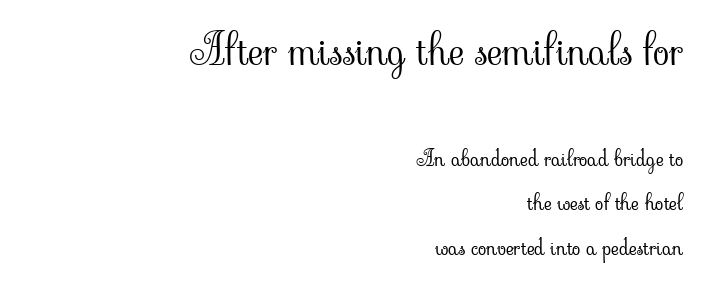
This rendering features lettering with no underline. The characters are drawn with everyday or finer stroke widths. One glance says open: line gaps are wider than usual. The letters stand straight up with perfectly vertical stems. Reading down the block, your eye finds every line finishing at a fixed right position.
